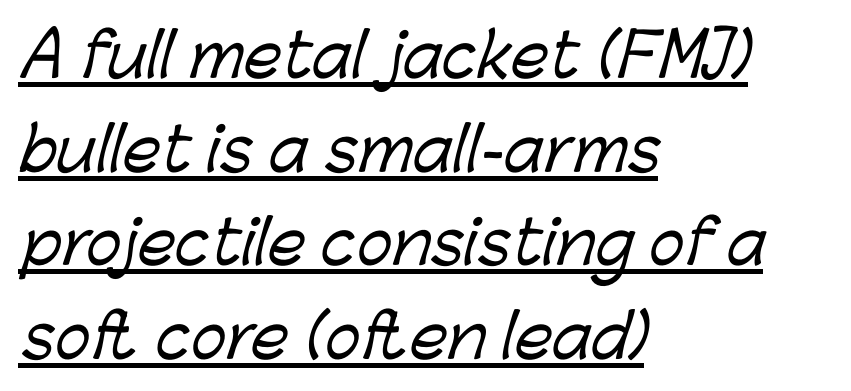
Interline gaps are of average width in this sample. The passage shown is typed in a proportional face where columns would drift. In terms of letterform style, serifs are entirely absent. Tracking here is standard; glyphs follow each other at the usual distance.
